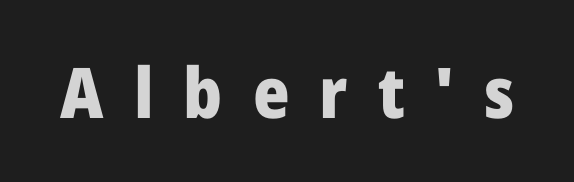
Q: Is the text bold? A: Yes.
Q: Is the text italic (slanted)? A: No, it is upright.
Q: Is the typeface a serif or a sans-serif typeface? A: Sans-serif.
Q: Is the text underlined? A: No.
Q: Is the spacing between letters normal or unusually wide? A: Unusually wide.
Q: Width (condensed, normal, or wide)? A: Normal.
Q: Stroke contrast? A: Low.
Q: x-height? A: Medium.
Q: Monospaced? A: No.
